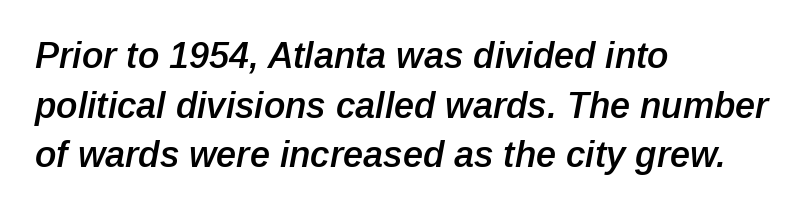
Q: Is the text bold? A: Semi-bold.
Q: Is the text italic (slanted)? A: Yes, it leans right by about 12 degrees.
Q: Is the text underlined? A: No.
Q: How is the paragraph aligned? A: Left-aligned.
Q: Is the spacing between letters normal or unusually wide? A: Normal.
Q: Is the spacing between lines tight, normal or loose? A: Normal.
Q: Width (condensed, normal, or wide)? A: Normal.
Q: Stroke contrast? A: Low.
Q: x-height? A: Medium.
Q: Monospaced? A: No.
